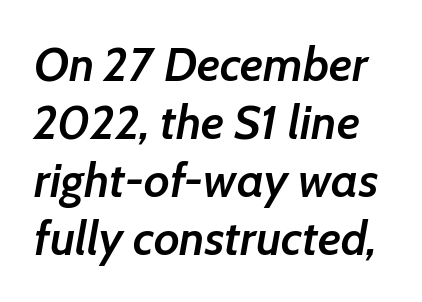
Q: Is the text bold? A: Semi-bold.
Q: Is the text italic (slanted)? A: Yes, it leans right by about 7 degrees.
Q: Is the text underlined? A: No.
Q: Is the spacing between letters normal or unusually wide? A: Normal.
Q: Width (condensed, normal, or wide)? A: Normal.
Q: Stroke contrast? A: Low.
Q: x-height? A: Medium.
Q: Monospaced? A: No.
